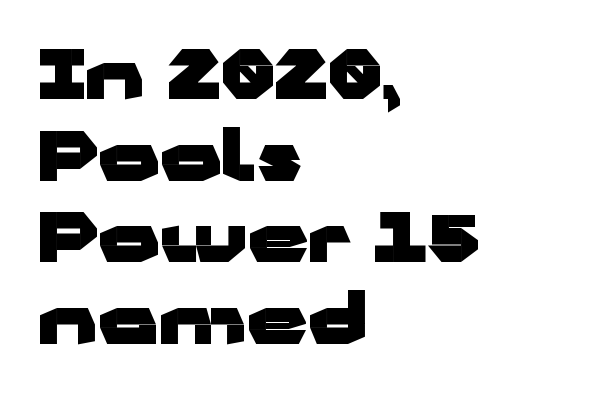
Caption: bold face, heavy strokes. Left-aligned paragraph, ragged on the right. Just letters on the line, the space beneath them empty. Each letter's strokes conclude bluntly, with no projecting serifs.
